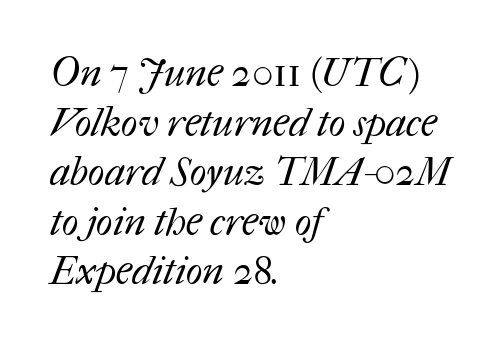
Q: Is the text bold? A: No.
Q: Is the text underlined? A: No.
Q: How is the paragraph aligned? A: Left-aligned.
Q: Is the spacing between letters normal or unusually wide? A: Normal.
Q: Is the spacing between lines tight, normal or loose? A: Normal.
Q: Width (condensed, normal, or wide)? A: Normal.
Q: Stroke contrast? A: Medium.
Q: x-height? A: Medium.
Q: Monospaced? A: No.
